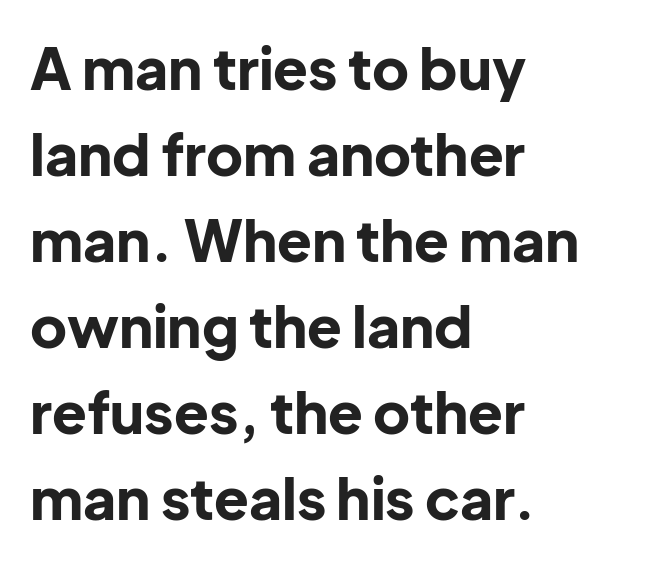
Q: Is the text bold? A: Yes.
Q: Is the text italic (slanted)? A: No, it is upright.
Q: Is the typeface a serif or a sans-serif typeface? A: Sans-serif.
Q: Is the text underlined? A: No.
Q: How is the paragraph aligned? A: Left-aligned.
Q: Is the spacing between letters normal or unusually wide? A: Normal.
Q: Is the spacing between lines tight, normal or loose? A: Normal.
Q: Width (condensed, normal, or wide)? A: Normal.
Q: Stroke contrast? A: Low.
Q: x-height? A: Medium.
Q: Monospaced? A: No.
